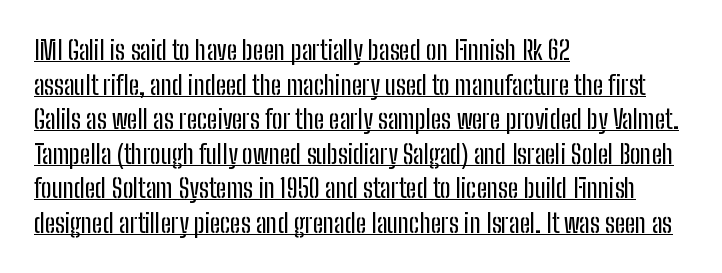
The image shows 26 px text type, upright; set left-aligned, normal line spacing (1.33x), normal letter spacing, underlined.
